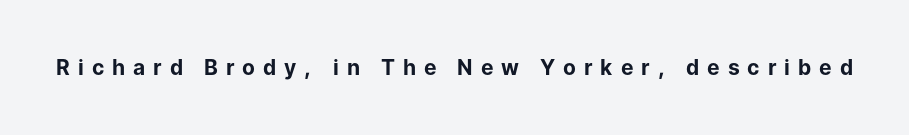
{"italic": "no", "bold": "yes", "underline": "no", "letter_spacing": "wide", "letter_spacing_em": 0.38, "glyph_px": 21}
